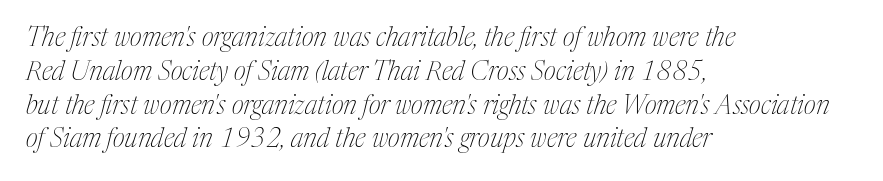
These lines stack with their left ends in a neat column. Standard letterfit; no display-style spreading of the glyphs. Honestly, the row spacing looks completely unremarkable. Nobody drew a line under any word here.
